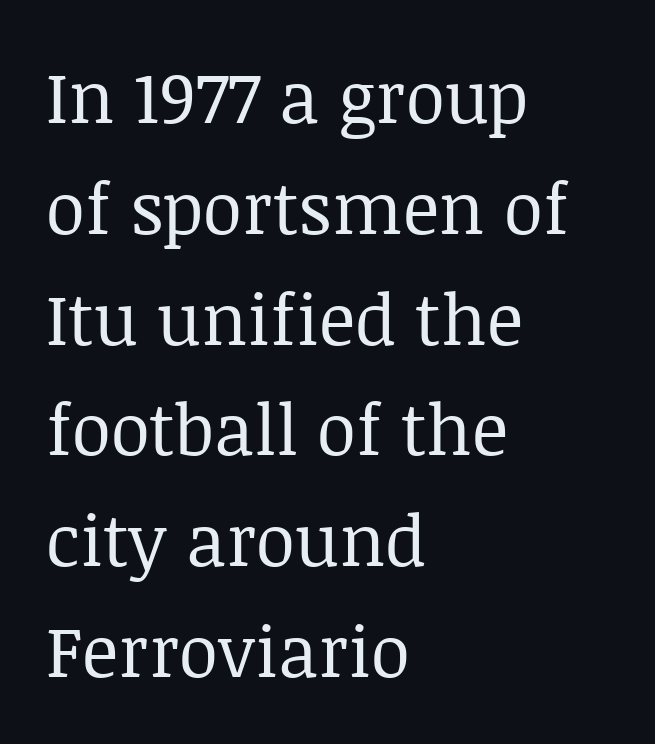
Q: Is the text bold? A: No.
Q: Is the text italic (slanted)? A: No, it is upright.
Q: Is the typeface a serif or a sans-serif typeface? A: Serif.
Q: Is the text underlined? A: No.
Q: How is the paragraph aligned? A: Left-aligned.
Q: Is the spacing between letters normal or unusually wide? A: Normal.
Q: Is the spacing between lines tight, normal or loose? A: Normal.
Q: Width (condensed, normal, or wide)? A: Normal.
Q: Stroke contrast? A: Low.
Q: x-height? A: Large.
Q: Monospaced? A: No.
